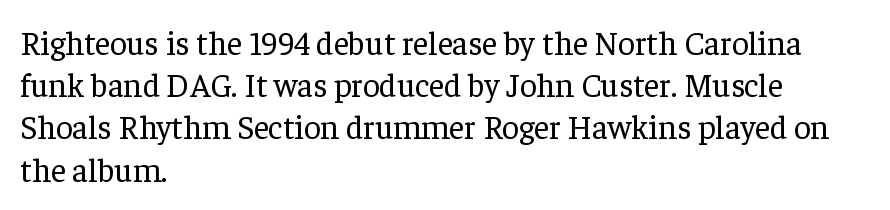
The image shows 33 px regular-weight serif type, upright; set left-aligned, normal line spacing (1.28x), normal letter spacing, not underlined; low stroke contrast and a medium x-height.
